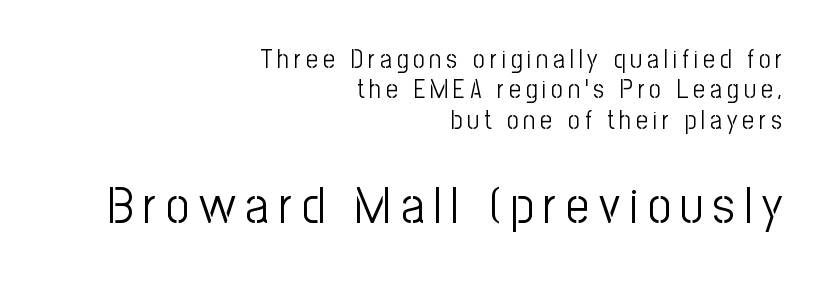
The image shows 51 px light, condensed sans-serif type, upright; set right-aligned, line spacing 1.17x, not underlined; the second (bottom) block is 1.96x larger; low stroke contrast and a medium x-height.
